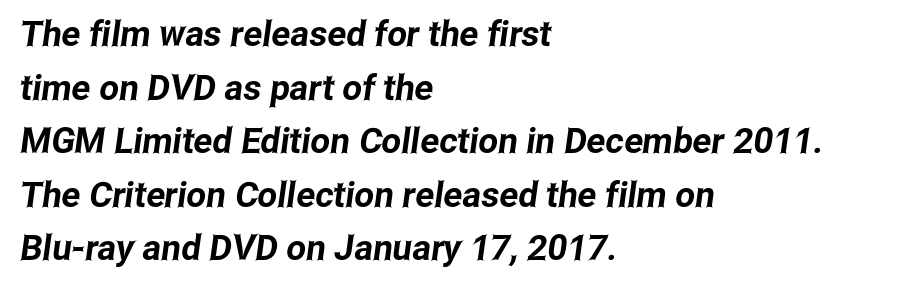
{"serif": "no", "width": "condensed", "stroke_contrast": "low", "x_height": "medium", "monospaced": "no", "underline": "no", "align": "left", "line_spacing": "normal", "line_spacing_ratio": 1.53, "letter_spacing": "normal", "letter_spacing_em": 0.0, "glyph_px": 35}
